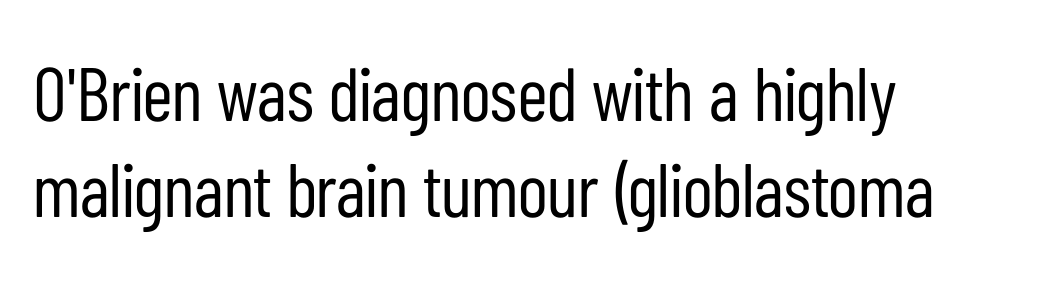
{"serif": "no", "italic": "no", "bold": "no", "weight": "regular", "width": "condensed", "stroke_contrast": "low", "x_height": "medium", "monospaced": "no", "underline": "no", "align": "left", "line_spacing": "normal", "line_spacing_ratio": 1.28, "letter_spacing": "normal", "letter_spacing_em": 0.0, "glyph_px": 75}
